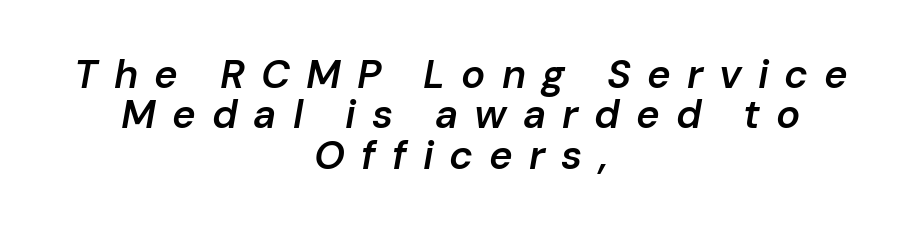
A typesetter would call this leading minimal, almost set solid. Letter spacing: wide. The specimen reads as italic at a glance. The strokes are fattened partway — semibold, not bold. Only glyphs here, with clear space below each row.
